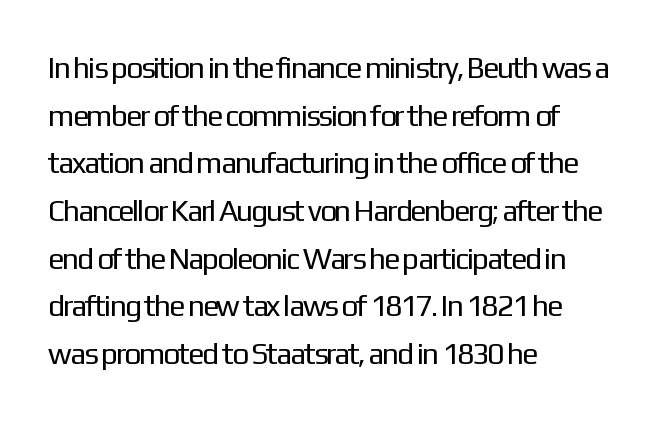
{"serif": "no", "italic": "no", "bold": "no", "weight": "regular", "width": "normal", "stroke_contrast": "low", "x_height": "medium", "monospaced": "no", "underline": "no", "align": "left", "line_spacing": "normal", "line_spacing_ratio": 1.59, "letter_spacing": "normal", "letter_spacing_em": 0.0, "glyph_px": 30}
